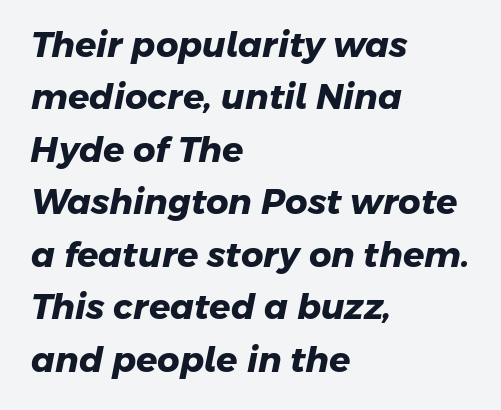
The image shows 35 px heavy sans-serif type; set left-aligned, normal line spacing (1.5x), normal letter spacing, not underlined; low stroke contrast and a medium x-height.
